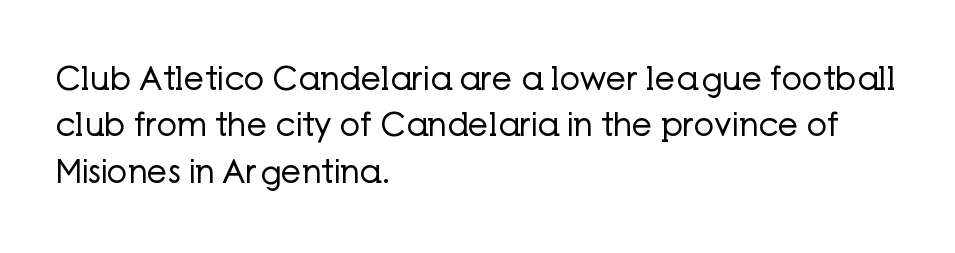
The image shows 32 px regular-weight sans-serif type, upright; set left-aligned, normal line spacing (1.45x), normal letter spacing, not underlined; low stroke contrast and a medium x-height.
